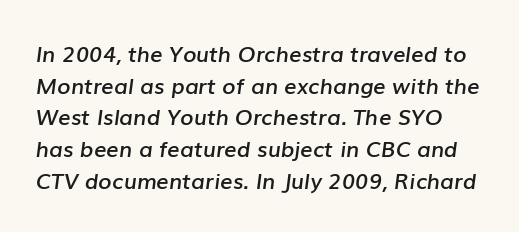
Set as a demibold, roughly 600 on the weight scale. A bare baseline throughout the passage. Compared with ordinary roman type, these characters are visibly tilted. There is no visible air inserted between adjacent glyphs. Summary of vertical rhythm: regular, with standard interline spacing.
